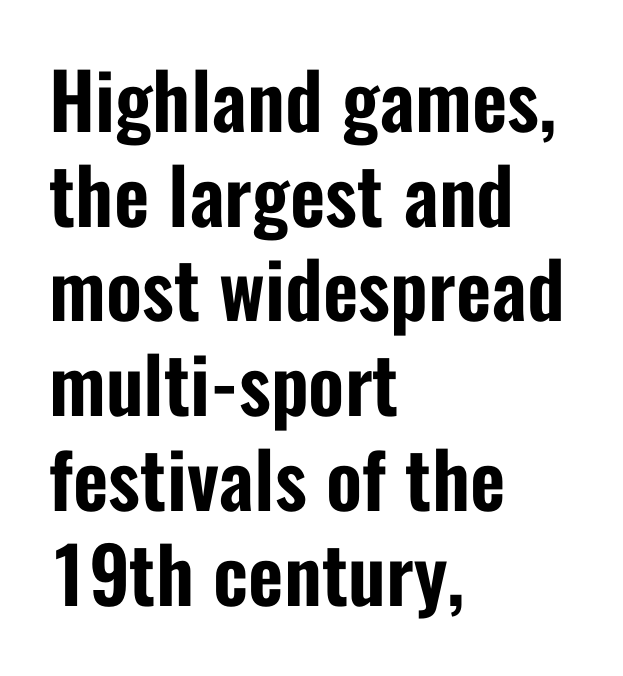
Q: Is the text italic (slanted)? A: No, it is upright.
Q: Is the typeface a serif or a sans-serif typeface? A: Sans-serif.
Q: Is the text underlined? A: No.
Q: How is the paragraph aligned? A: Left-aligned.
Q: Is the spacing between letters normal or unusually wide? A: Normal.
Q: Width (condensed, normal, or wide)? A: Condensed.
Q: Stroke contrast? A: Low.
Q: x-height? A: Medium.
Q: Monospaced? A: No.
